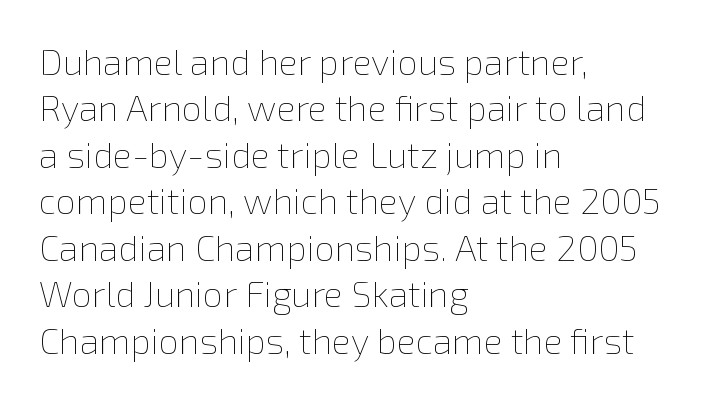
{"italic": "no", "bold": "no", "weight": "thin", "width": "normal", "x_height": "medium", "monospaced": "no", "underline": "no", "align": "left", "line_spacing": "normal", "line_spacing_ratio": 1.29, "letter_spacing": "normal", "letter_spacing_em": 0.0, "glyph_px": 36}
